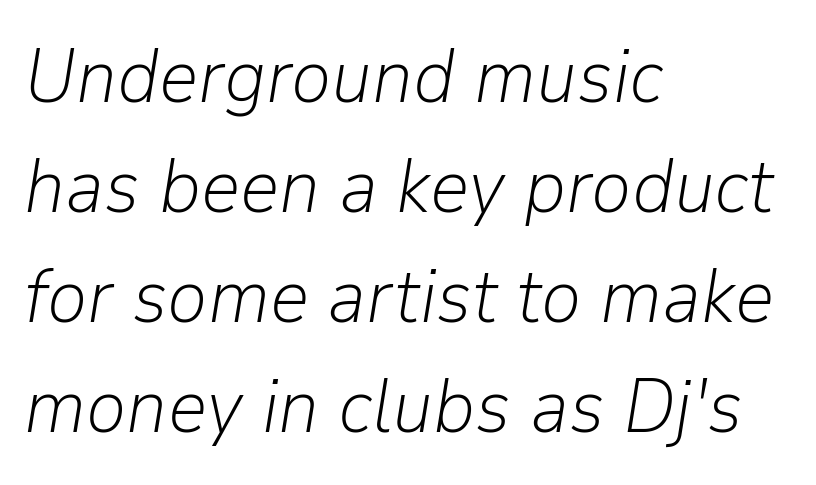
The image shows 77 px light type, italic (leaning right); set left-aligned, normal line spacing (1.43x), normal letter spacing, not underlined; low stroke contrast and a medium x-height.
